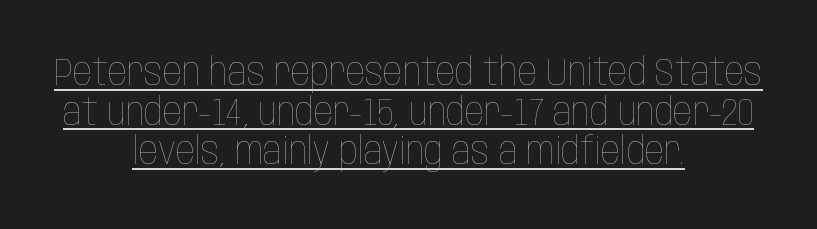
{"italic": "no", "bold": "no", "weight": "thin", "width": "condensed", "stroke_contrast": "low", "x_height": "large", "monospaced": "no", "underline": "yes", "align": "center", "line_spacing": "tight", "line_spacing_ratio": 1.04, "letter_spacing": "normal", "letter_spacing_em": 0.0, "glyph_px": 38}
